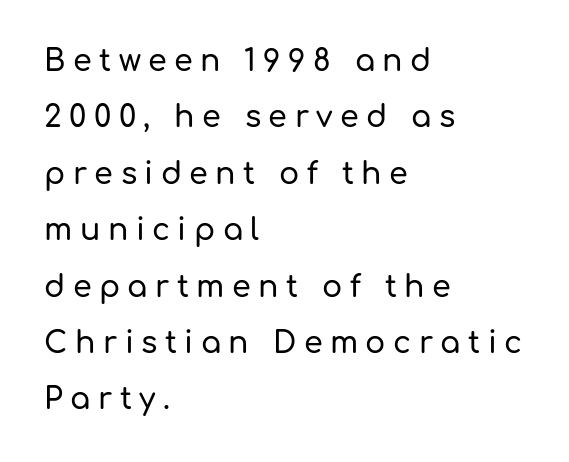
The type is letterspaced generously, with wide tracking. Any mark beneath the type? The region is blank. Note: no serifs on the glyphs. Style check: upright. All the whitespace from short lines collects on the right.
